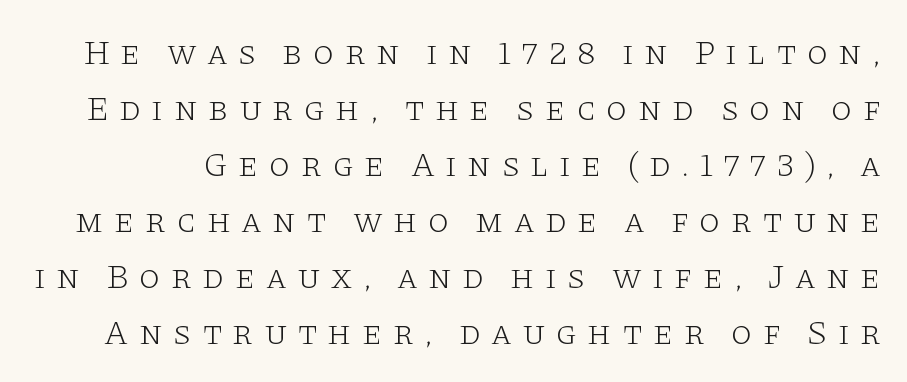
The letters are spread apart with noticeably loose tracking. Upright lettering throughout. Do the characters align in a grid? No, the font is proportional. The weight tops out at a normal text grade.
